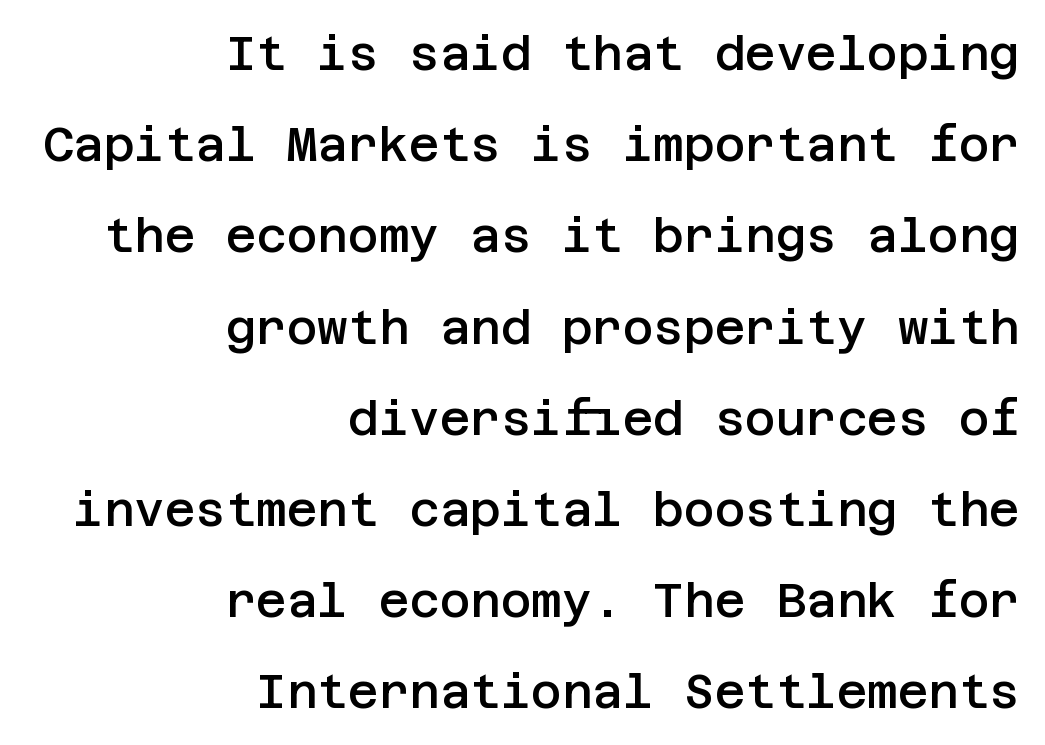
{"serif": "no", "italic": "no", "bold": "semi", "weight": "semibold", "width": "normal", "stroke_contrast": "low", "x_height": "large", "underline": "no", "align": "right", "line_spacing": "loose", "line_spacing_ratio": 1.94, "letter_spacing": "normal", "letter_spacing_em": 0.0, "glyph_px": 47}
